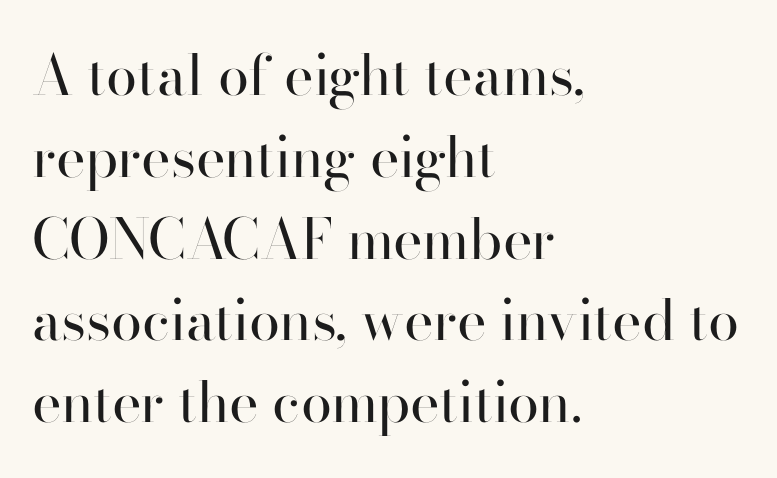
Each row of text sits above clean, open space. Ascenders rise straight up at ninety degrees. Successive baselines arrive at the customary interval. The passage shown is not bold in any degree.
